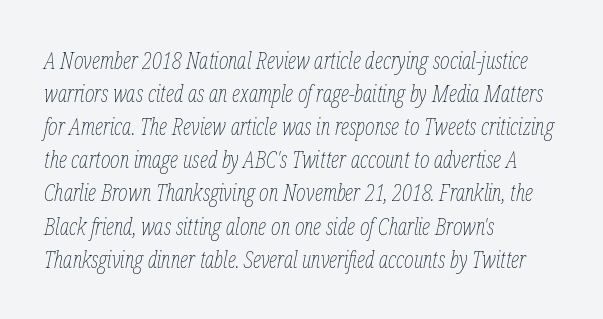
{"italic": "yes", "lean": "right", "slant_degrees": 12, "bold": "no", "underline": "no", "align": "left", "line_spacing": "normal", "line_spacing_ratio": 1.44, "letter_spacing": "normal", "letter_spacing_em": 0.0, "glyph_px": 23}
